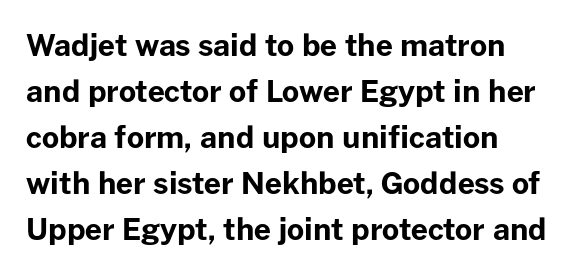
{"serif": "no", "italic": "no", "bold": "yes", "weight": "bold", "width": "normal", "stroke_contrast": "low", "x_height": "medium", "monospaced": "no", "underline": "no", "line_spacing": "normal", "line_spacing_ratio": 1.53, "letter_spacing": "normal", "letter_spacing_em": 0.0, "glyph_px": 30}
